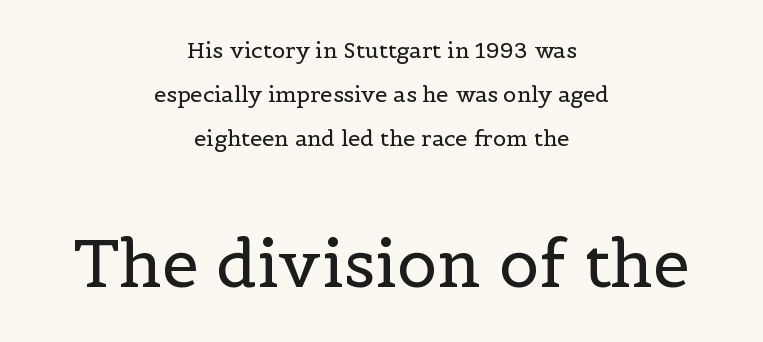
The image shows 66 px regular-weight serif type, upright; set centered, loose line spacing (2.0x), normal letter spacing, not underlined; the second (bottom) block is 3.0x larger; a medium x-height.
